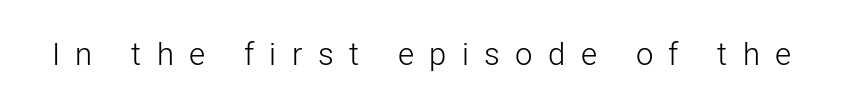
Q: Is the text bold? A: No.
Q: Is the text italic (slanted)? A: No, it is upright.
Q: Is the typeface a serif or a sans-serif typeface? A: Sans-serif.
Q: Is the text underlined? A: No.
Q: Is the spacing between letters normal or unusually wide? A: Unusually wide.
Q: Width (condensed, normal, or wide)? A: Normal.
Q: Stroke contrast? A: Low.
Q: x-height? A: Medium.
Q: Monospaced? A: No.
